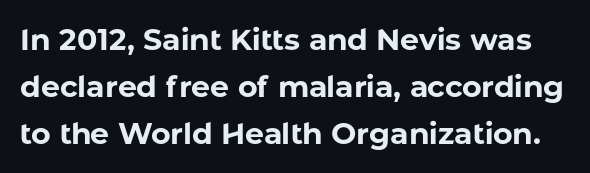
The rows are spaced the way most documents space them. Are there feet on the stems? There aren't — it's a sans. The passage shown has conventional tracking throughout. Here the designer chose a conventional face with non-uniform glyph widths. The strokes are fattened all the way to bold.
